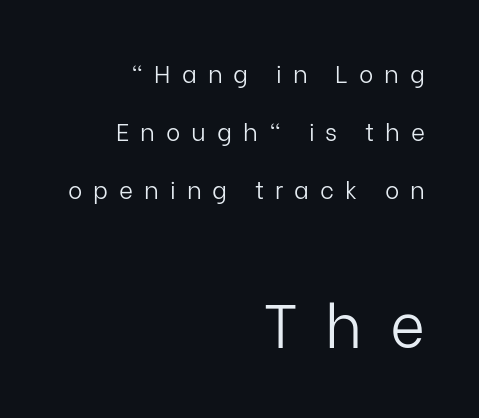
Q: Is the text bold? A: No.
Q: Is the text italic (slanted)? A: No, it is upright.
Q: Is the typeface a serif or a sans-serif typeface? A: Sans-serif.
Q: Is the text underlined? A: No.
Q: How is the paragraph aligned? A: Right-aligned.
Q: Is the spacing between letters normal or unusually wide? A: Unusually wide.
Q: Is the spacing between lines tight, normal or loose? A: Loose.
Q: Which block of text is set in a larger size, the first (top) or the second (bottom)? A: The second (bottom) one.
Q: Width (condensed, normal, or wide)? A: Normal.
Q: Stroke contrast? A: Low.
Q: x-height? A: Medium.
Q: Monospaced? A: No.
